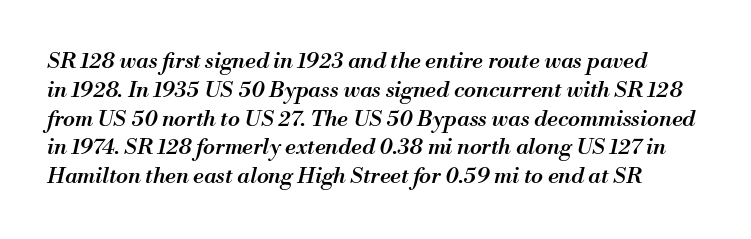
{"italic": "yes", "lean": "right", "slant_degrees": 13, "bold": "semi", "underline": "no", "line_spacing": "normal", "line_spacing_ratio": 1.31, "letter_spacing": "normal", "letter_spacing_em": 0.0, "glyph_px": 22}
